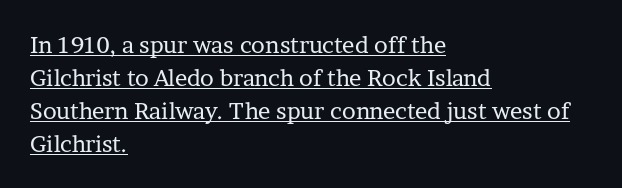
Every character sits straight up, as roman type does. Notice how descenders clear the ascenders below comfortably — that's standard leading. Inter-character spacing is left at the font's built-in metrics. Stems and bowls with no extra thickness — not bold.
